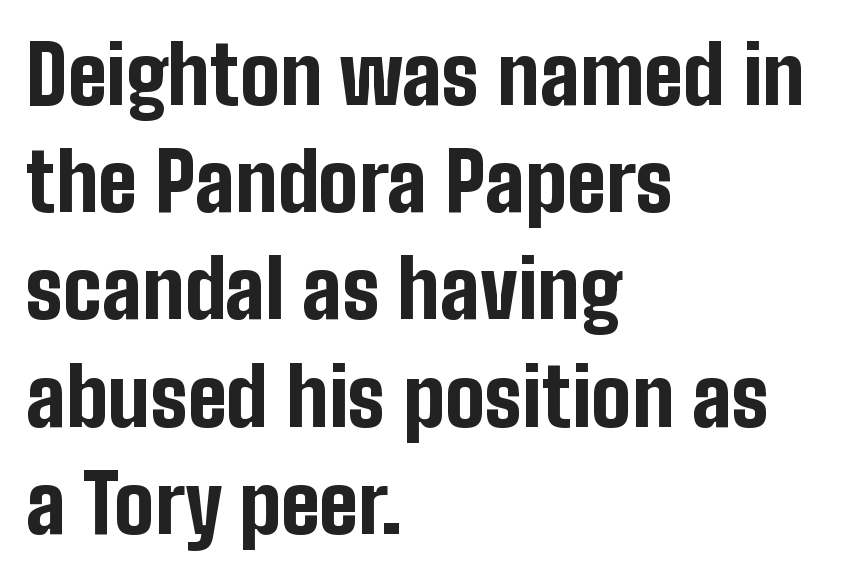
{"serif": "no", "italic": "no", "bold": "yes", "weight": "bold", "width": "condensed", "stroke_contrast": "low", "x_height": "medium", "monospaced": "no", "underline": "no", "align": "left", "line_spacing": "normal", "line_spacing_ratio": 1.34, "letter_spacing": "normal", "letter_spacing_em": 0.0, "glyph_px": 80}
